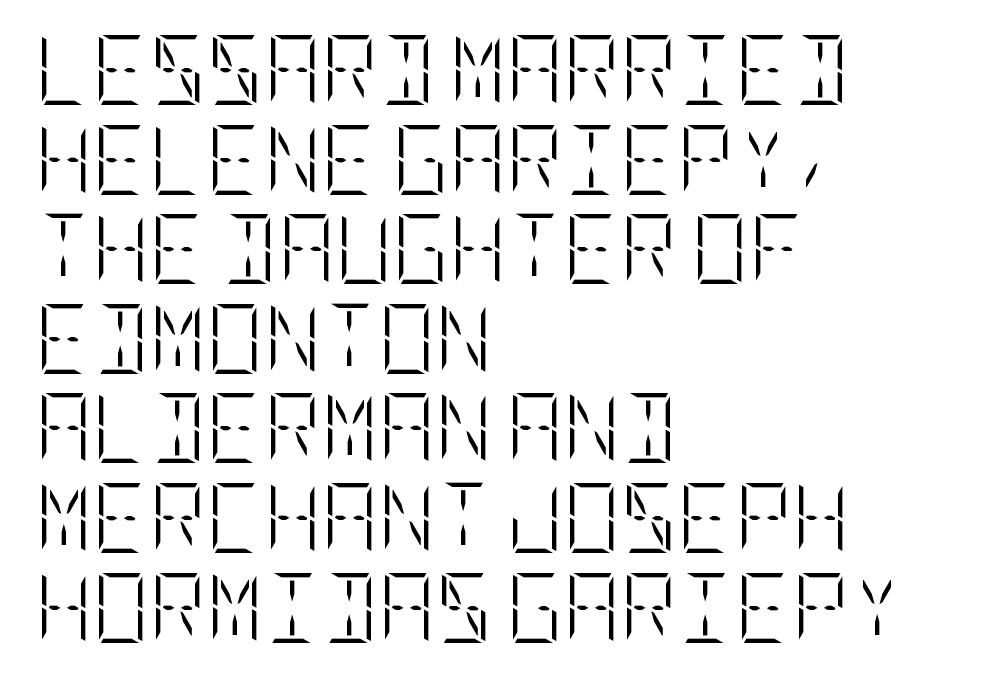
Q: Is the text bold? A: No.
Q: Is the text italic (slanted)? A: No, it is upright.
Q: Is the text underlined? A: No.
Q: How is the paragraph aligned? A: Left-aligned.
Q: Is the spacing between letters normal or unusually wide? A: Normal.
Q: Is the spacing between lines tight, normal or loose? A: Normal.
Q: Width (condensed, normal, or wide)? A: Condensed.
Q: Stroke contrast? A: Low.
Q: x-height? A: Large.
